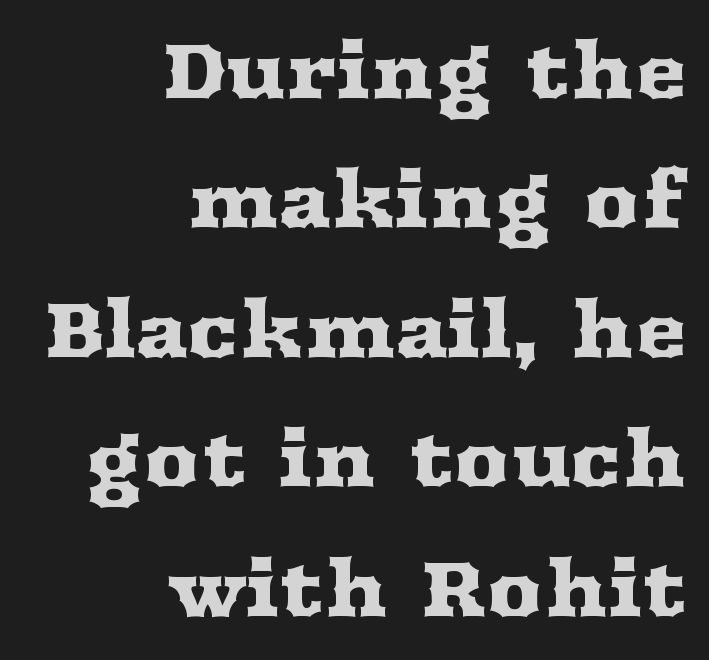
Small tapered or slab feet sit at the stroke ends, so this counts as serif. Here the designer chose a conventional face with non-uniform glyph widths. The specimen reads as upright at a glance. These lines stack with their right ends in a neat column. The space directly below the letters is spotless.
